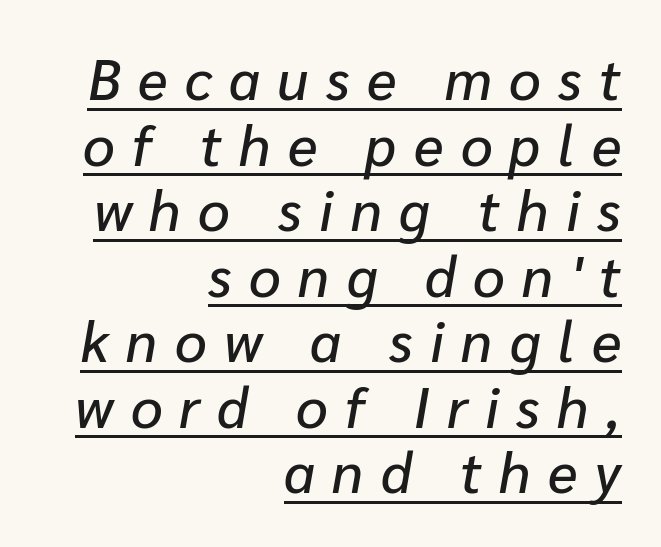
Notice how the stems are inclined rather than vertical — that's the hallmark of italics. One-word summary of the alignment: right. This rendering features underlined lettering. Observe the wide spacing: letters keep a clear distance from each other. Is this a fixed-width face? No — the glyphs have proportional, varying widths.
